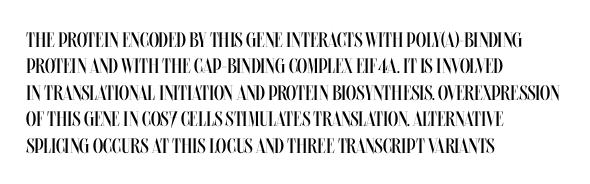
{"italic": "no", "bold": "no", "underline": "no", "align": "left", "line_spacing": "normal", "line_spacing_ratio": 1.26, "letter_spacing": "normal", "letter_spacing_em": 0.0, "glyph_px": 21}
